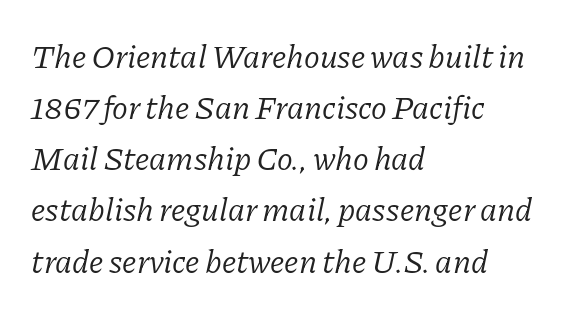
{"serif": "yes", "italic": "yes", "lean": "right", "slant_degrees": 11, "bold": "no", "weight": "light", "width": "normal", "stroke_contrast": "low", "x_height": "medium", "monospaced": "no", "underline": "no", "align": "left", "line_spacing": "normal", "line_spacing_ratio": 1.55, "letter_spacing": "normal", "letter_spacing_em": 0.0, "glyph_px": 33}
